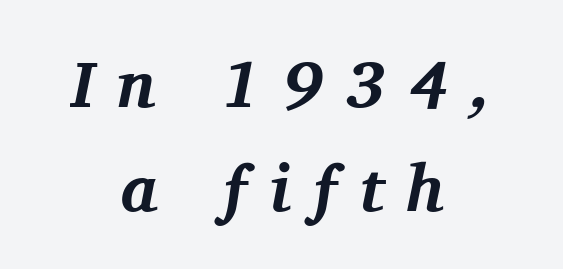
{"serif": "yes", "italic": "yes", "lean": "right", "slant_degrees": 11, "bold": "yes", "weight": "bold", "width": "normal", "stroke_contrast": "medium", "x_height": "medium", "monospaced": "no", "underline": "no", "align": "center", "line_spacing": "normal", "line_spacing_ratio": 1.58, "letter_spacing": "wide", "letter_spacing_em": 0.35, "glyph_px": 66}
